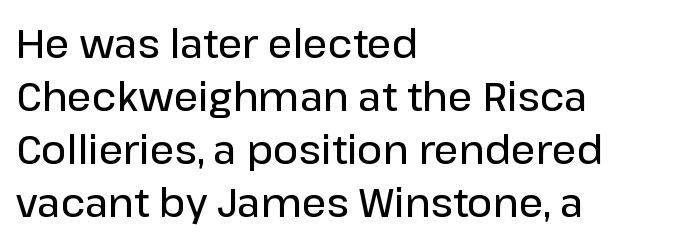
{"serif": "no", "italic": "no", "bold": "semi", "weight": "semibold", "width": "normal", "stroke_contrast": "low", "x_height": "medium", "monospaced": "no", "underline": "no", "align": "left", "line_spacing": "normal", "line_spacing_ratio": 1.36, "letter_spacing": "normal", "letter_spacing_em": 0.0, "glyph_px": 39}
